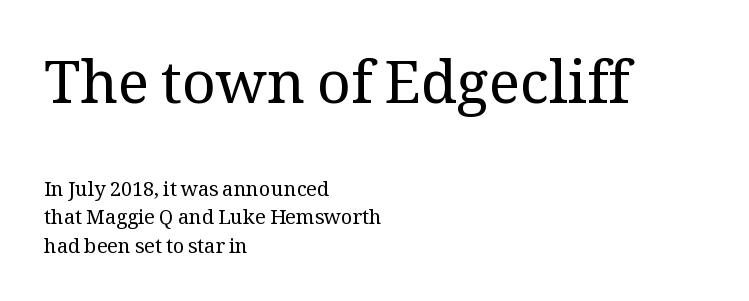
Q: Is the text bold? A: No.
Q: Is the text italic (slanted)? A: No, it is upright.
Q: Is the typeface a serif or a sans-serif typeface? A: Serif.
Q: Is the text underlined? A: No.
Q: How is the paragraph aligned? A: Left-aligned.
Q: Is the spacing between letters normal or unusually wide? A: Normal.
Q: Is the spacing between lines tight, normal or loose? A: Normal.
Q: Which block of text is set in a larger size, the first (top) or the second (bottom)? A: The first (top) one.
Q: Width (condensed, normal, or wide)? A: Normal.
Q: Stroke contrast? A: Medium.
Q: x-height? A: Medium.
Q: Monospaced? A: No.
